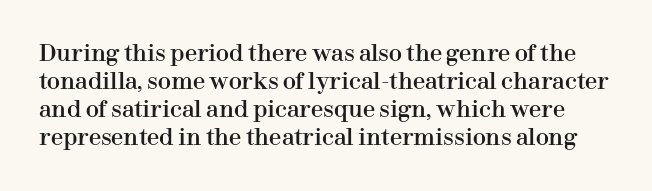
Nothing unusual about the tracking: characters are spaced as the font intends. Notice how descenders clear the ascenders below comfortably — that's standard leading. A roman cut, with each character standing at attention. Bare-footed words on every line.
